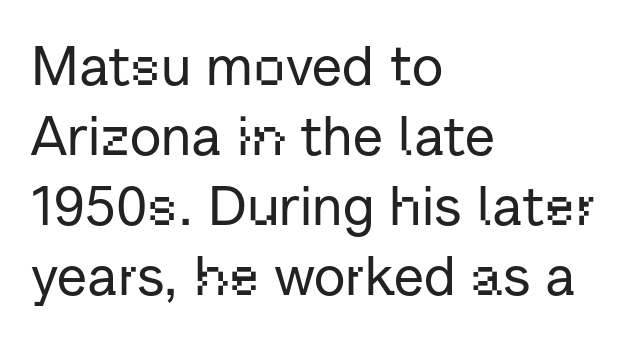
Q: Is the text italic (slanted)? A: No, it is upright.
Q: Is the typeface a serif or a sans-serif typeface? A: Sans-serif.
Q: Is the text underlined? A: No.
Q: How is the paragraph aligned? A: Left-aligned.
Q: Is the spacing between letters normal or unusually wide? A: Normal.
Q: Is the spacing between lines tight, normal or loose? A: Normal.
Q: Width (condensed, normal, or wide)? A: Normal.
Q: Stroke contrast? A: Low.
Q: x-height? A: Medium.
Q: Monospaced? A: No.
